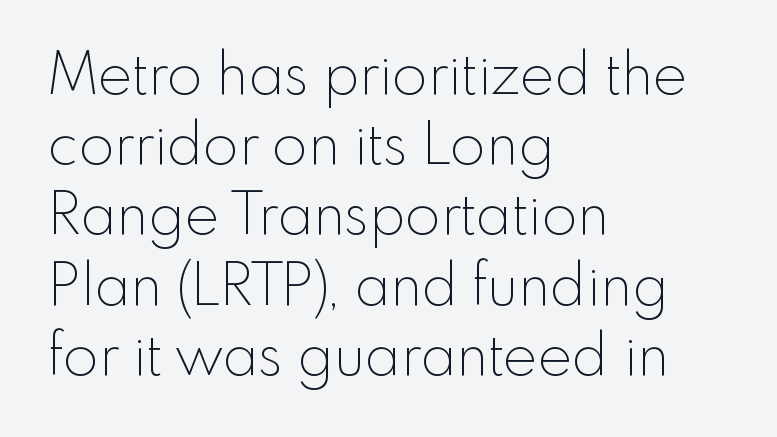
The image shows 58 px thin sans-serif type, upright; set left-aligned, line spacing 1.21x, normal letter spacing, not underlined; a small x-height.
